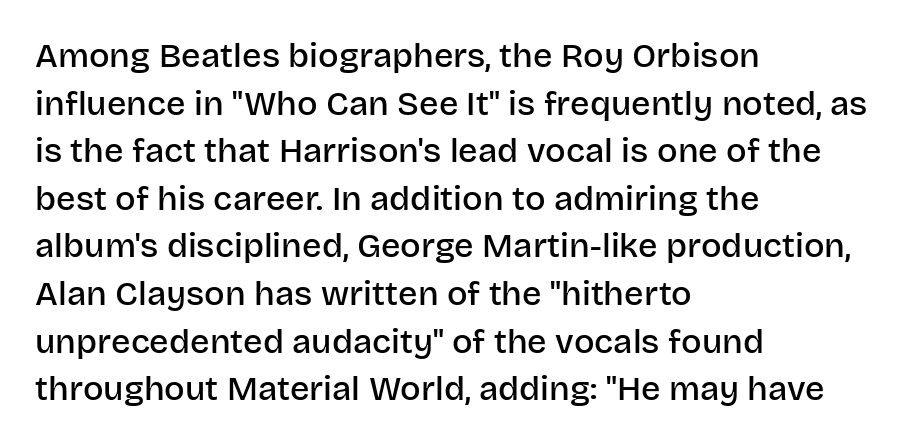
Q: Is the text bold? A: Semi-bold.
Q: Is the text italic (slanted)? A: No, it is upright.
Q: Is the typeface a serif or a sans-serif typeface? A: Sans-serif.
Q: Is the text underlined? A: No.
Q: How is the paragraph aligned? A: Left-aligned.
Q: Is the spacing between letters normal or unusually wide? A: Normal.
Q: Is the spacing between lines tight, normal or loose? A: Normal.
Q: Width (condensed, normal, or wide)? A: Normal.
Q: Stroke contrast? A: Low.
Q: x-height? A: Large.
Q: Monospaced? A: No.
